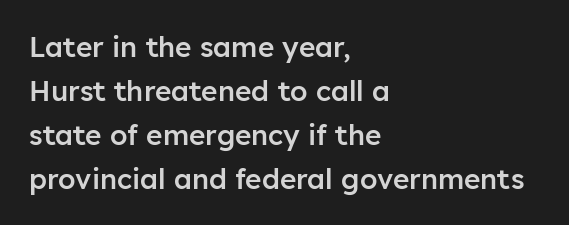
The rendering uses a semibold face; strokes are thickened but not to full bold. Each word holds together tightly as a unit, with standard inter-letter gaps. One glance says typical: line gaps are just what's usual. Casual observation: everything's shoved over to the left.
